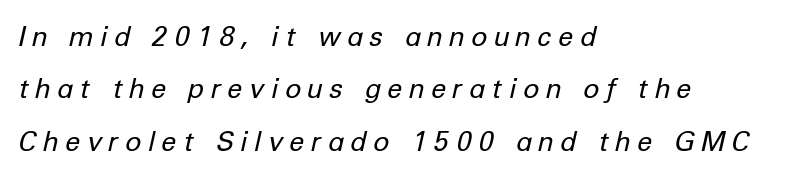
Q: Is the text bold? A: No.
Q: Is the text italic (slanted)? A: Yes, it leans right by about 12 degrees.
Q: Is the text underlined? A: No.
Q: How is the paragraph aligned? A: Left-aligned.
Q: Is the spacing between letters normal or unusually wide? A: Unusually wide.
Q: Is the spacing between lines tight, normal or loose? A: Loose.
